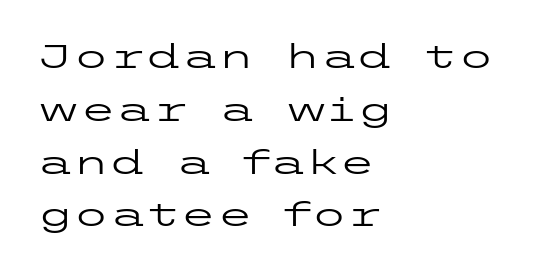
The image shows 33 px regular-weight, wide sans-serif type, upright; set left-aligned, normal line spacing (1.6x), normal letter spacing, not underlined; low stroke contrast and a medium x-height.
